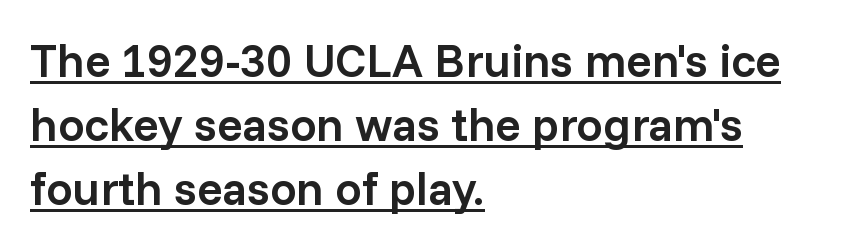
Q: Is the text bold? A: Semi-bold.
Q: Is the text italic (slanted)? A: No, it is upright.
Q: Is the typeface a serif or a sans-serif typeface? A: Sans-serif.
Q: Is the text underlined? A: Yes.
Q: How is the paragraph aligned? A: Left-aligned.
Q: Is the spacing between letters normal or unusually wide? A: Normal.
Q: Is the spacing between lines tight, normal or loose? A: Normal.
Q: Width (condensed, normal, or wide)? A: Normal.
Q: Stroke contrast? A: Low.
Q: x-height? A: Medium.
Q: Monospaced? A: No.
